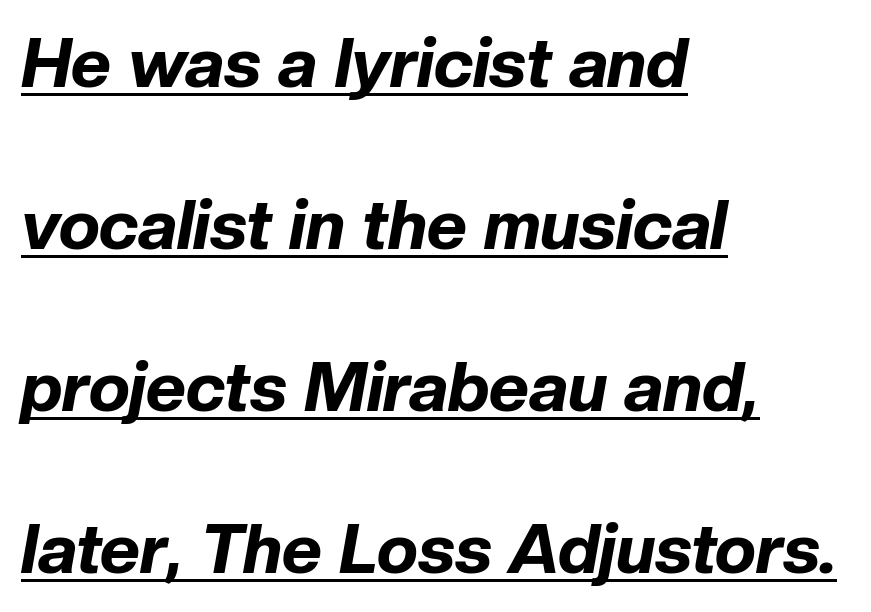
The image shows 69 px bold type, italic (leaning right); set left-aligned, loose line spacing (2.35x), normal letter spacing, underlined; low stroke contrast and a medium x-height.
